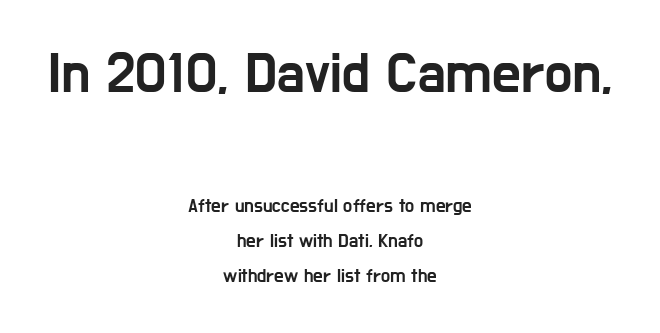
Q: Is the text italic (slanted)? A: No, it is upright.
Q: Is the typeface a serif or a sans-serif typeface? A: Sans-serif.
Q: Is the text underlined? A: No.
Q: How is the paragraph aligned? A: Centered.
Q: Is the spacing between letters normal or unusually wide? A: Normal.
Q: Which block of text is set in a larger size, the first (top) or the second (bottom)? A: The first (top) one.
Q: Width (condensed, normal, or wide)? A: Condensed.
Q: Stroke contrast? A: Low.
Q: x-height? A: Medium.
Q: Monospaced? A: No.
